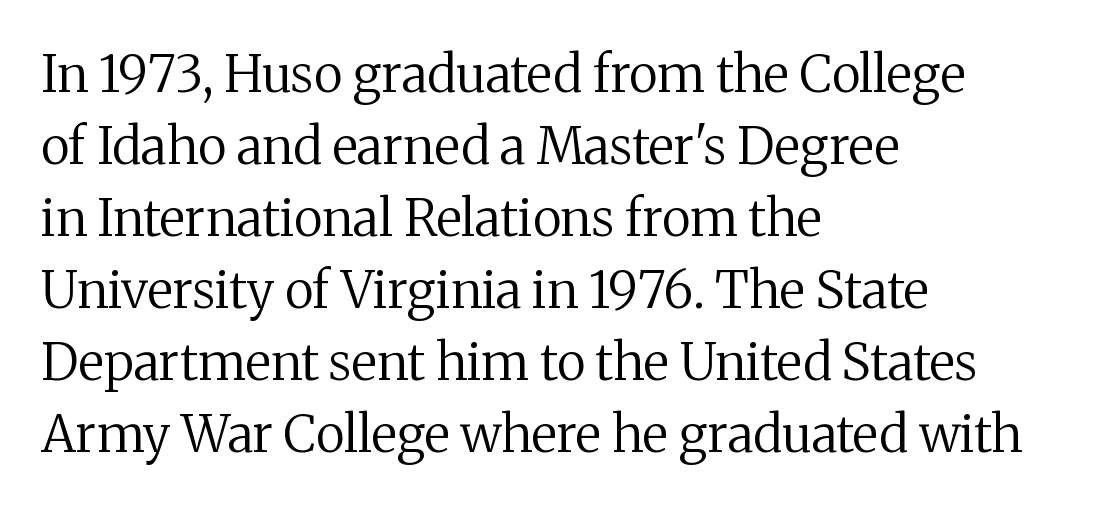
The image shows 51 px regular-weight serif type, upright; set left-aligned, normal line spacing (1.41x), normal letter spacing, not underlined; medium stroke contrast and a medium x-height.
